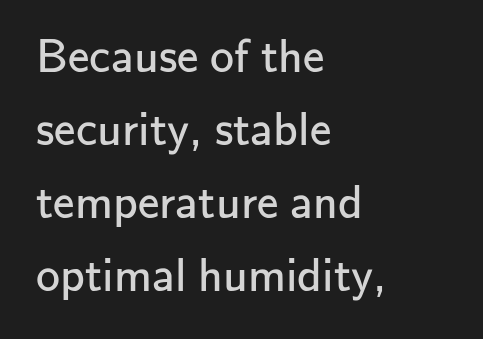
The image shows 48 px regular-weight sans-serif type, upright; set left-aligned, normal line spacing (1.52x), normal letter spacing, not underlined; low stroke contrast and a small x-height.
